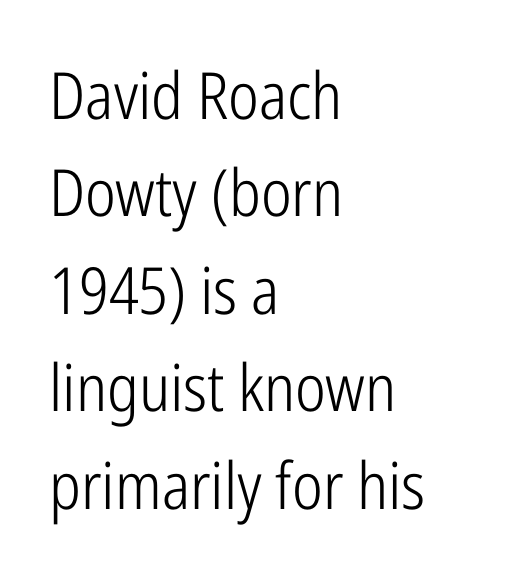
The image shows 65 px light, condensed sans-serif type, upright; set left-aligned, normal line spacing (1.5x), normal letter spacing, not underlined; low stroke contrast and a medium x-height.
